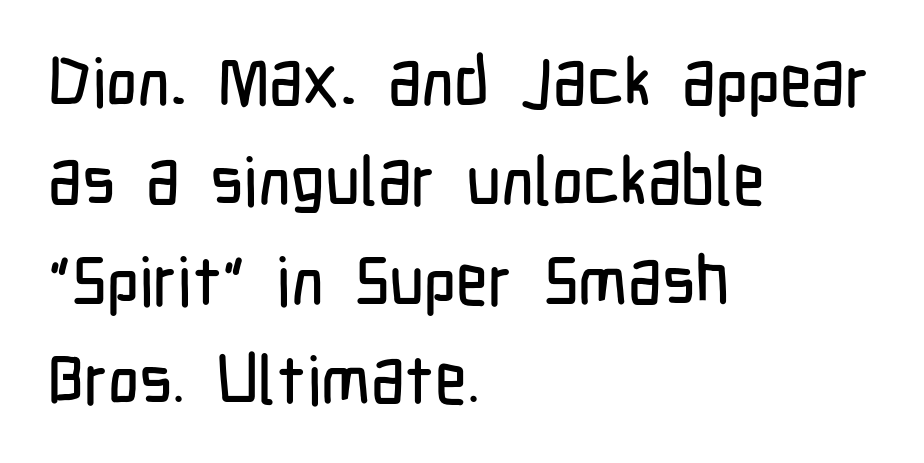
The image shows 68 px condensed sans-serif type, upright; set left-aligned, normal line spacing (1.46x), normal letter spacing, not underlined; low stroke contrast and a medium x-height.
